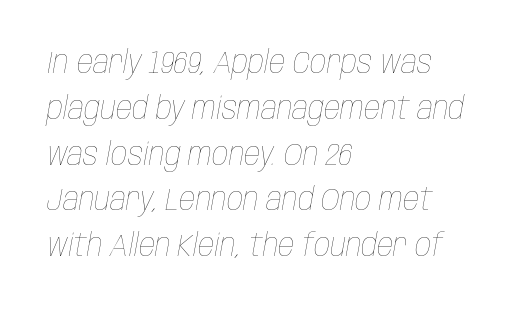
Q: Is the text bold? A: No.
Q: Is the text italic (slanted)? A: Yes, it leans right by about 10 degrees.
Q: Is the text underlined? A: No.
Q: How is the paragraph aligned? A: Left-aligned.
Q: Is the spacing between letters normal or unusually wide? A: Normal.
Q: Is the spacing between lines tight, normal or loose? A: Normal.
Q: Width (condensed, normal, or wide)? A: Condensed.
Q: Stroke contrast? A: Low.
Q: x-height? A: Large.
Q: Monospaced? A: No.
